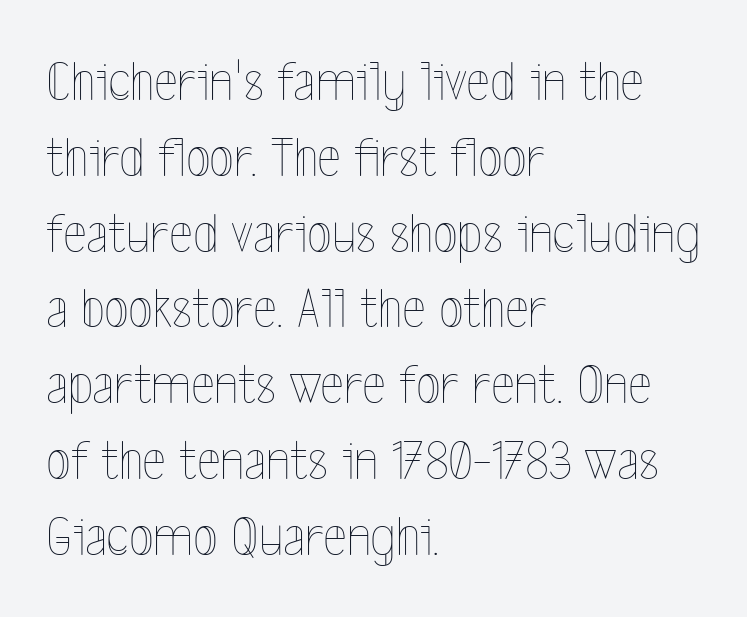
Letter spacing: default. Visually the block forms a straight wall on the left and a jagged coastline on the right. Heaviness? Minimal to ordinary, like unemphasized prose. Lines of text with bare space underneath. Is this a fixed-width face? No — the glyphs have proportional, varying widths. Designer's note — italics off, roman on.
